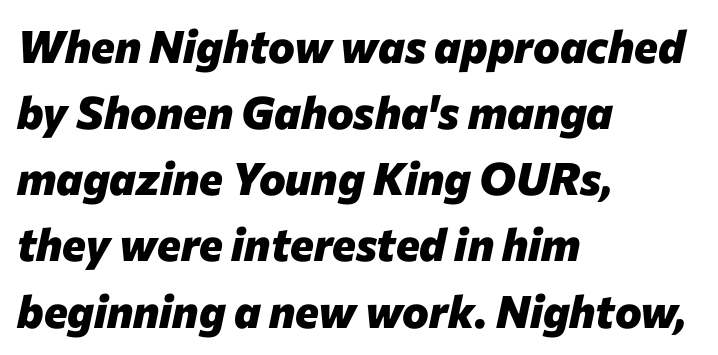
Q: Is the text bold? A: Yes.
Q: Is the text italic (slanted)? A: Yes, it leans right by about 12 degrees.
Q: Is the text underlined? A: No.
Q: How is the paragraph aligned? A: Left-aligned.
Q: Is the spacing between letters normal or unusually wide? A: Normal.
Q: Is the spacing between lines tight, normal or loose? A: Normal.
Q: Width (condensed, normal, or wide)? A: Normal.
Q: Stroke contrast? A: Low.
Q: x-height? A: Medium.
Q: Monospaced? A: No.
